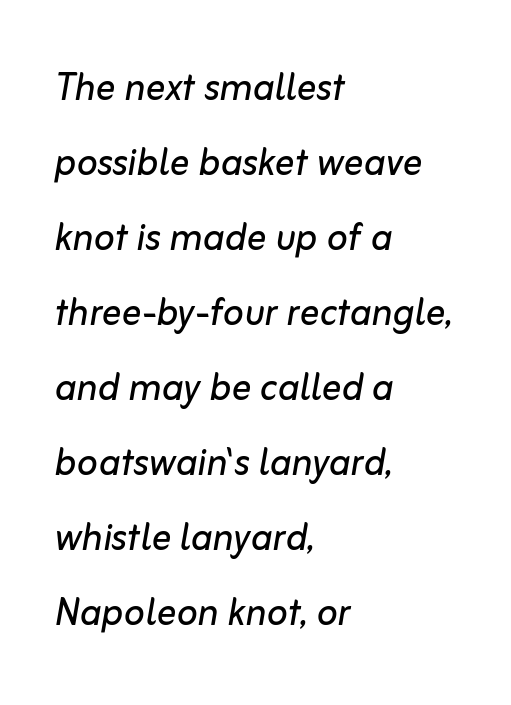
Q: Is the text bold? A: No.
Q: Is the text italic (slanted)? A: Yes, it leans right by about 10 degrees.
Q: Is the text underlined? A: No.
Q: How is the paragraph aligned? A: Left-aligned.
Q: Is the spacing between letters normal or unusually wide? A: Normal.
Q: Is the spacing between lines tight, normal or loose? A: Normal.
Q: Width (condensed, normal, or wide)? A: Normal.
Q: Stroke contrast? A: Low.
Q: x-height? A: Medium.
Q: Monospaced? A: No.
